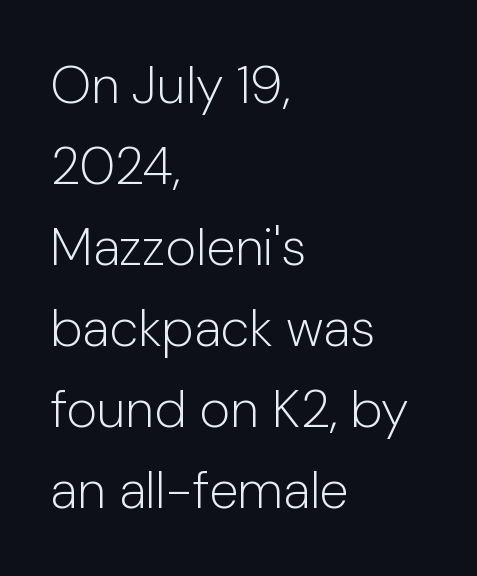
Q: Is the text bold? A: No.
Q: Is the text italic (slanted)? A: No, it is upright.
Q: Is the typeface a serif or a sans-serif typeface? A: Sans-serif.
Q: Is the text underlined? A: No.
Q: How is the paragraph aligned? A: Left-aligned.
Q: Is the spacing between letters normal or unusually wide? A: Normal.
Q: Is the spacing between lines tight, normal or loose? A: Normal.
Q: Width (condensed, normal, or wide)? A: Normal.
Q: Stroke contrast? A: Low.
Q: x-height? A: Medium.
Q: Monospaced? A: No.
